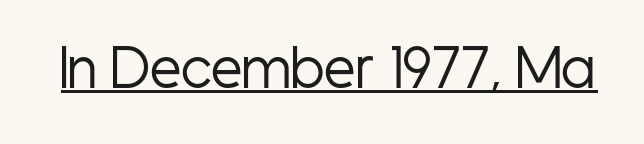
Q: Is the text bold? A: No.
Q: Is the text italic (slanted)? A: No, it is upright.
Q: Is the typeface a serif or a sans-serif typeface? A: Sans-serif.
Q: Is the text underlined? A: Yes.
Q: Is the spacing between letters normal or unusually wide? A: Normal.
Q: Width (condensed, normal, or wide)? A: Condensed.
Q: Stroke contrast? A: Low.
Q: x-height? A: Medium.
Q: Monospaced? A: No.
